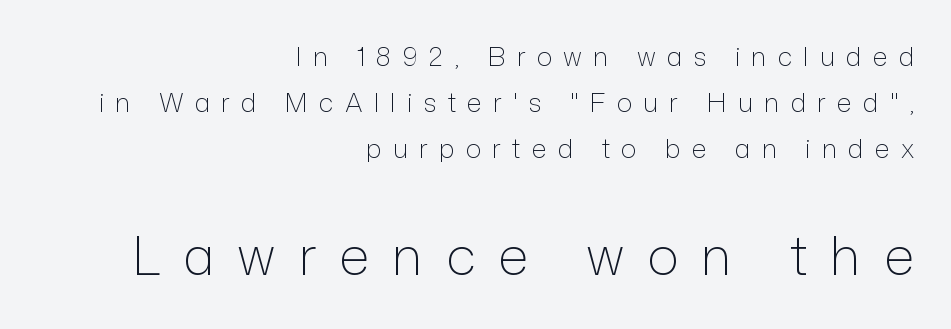
The image shows 53 px light sans-serif type, upright; set right-aligned, line spacing 1.76x, unusually wide letter spacing (+0.43 em), not underlined; the second (bottom) block is 2.04x larger; low stroke contrast and a medium x-height.
